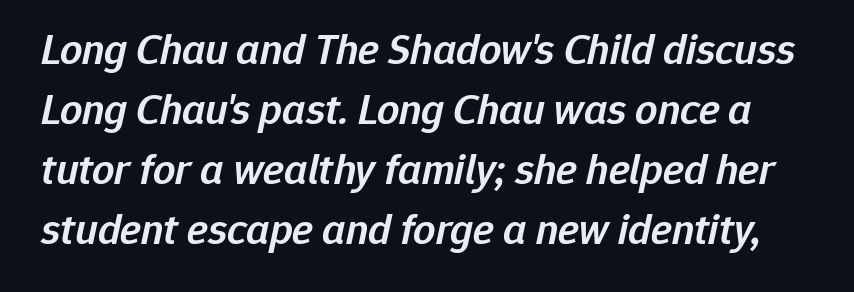
Does the weight exceed regular? Yes, but only to semibold. Plain, unruled lines of type. Quick note: interline space is typical. Compared with ordinary roman type, these characters are visibly tilted. In terms of letterspacing, this is plain default setting.
